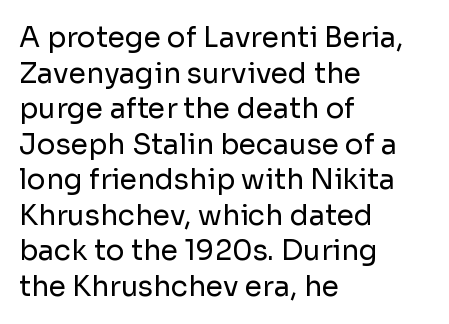
If you drew a ruler down the left edge, every line would touch it. The glyphs in this specimen are sans serif. Every character sits straight up, as roman type does. The gap between lines stays unmarked. Between one letter and the next there's only the usual sliver of space. Is this a fixed-width face? No — the glyphs have proportional, varying widths.
